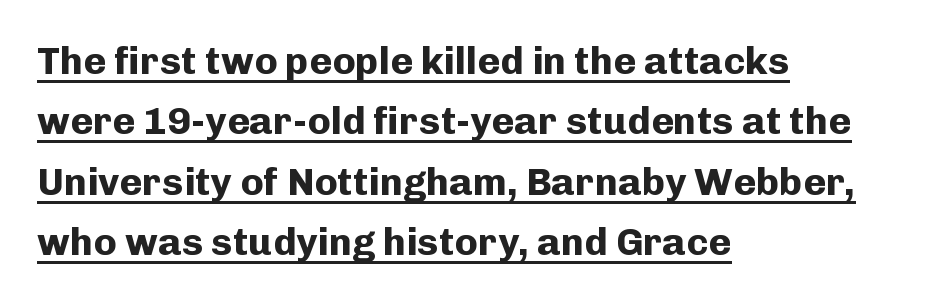
The image shows 39 px bold sans-serif type, upright; set left-aligned, normal line spacing (1.55x), normal letter spacing, underlined; low stroke contrast and a medium x-height.
